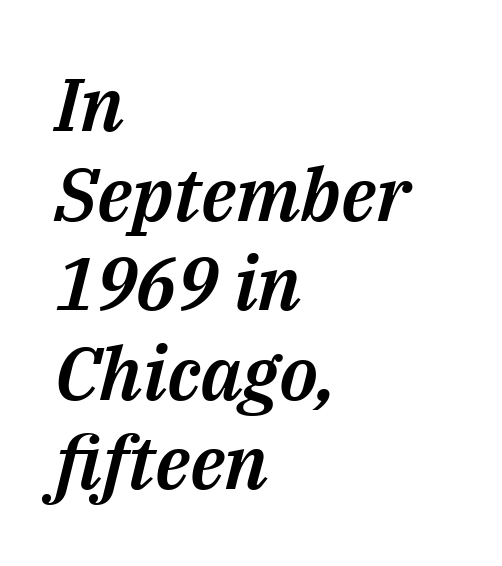
The image shows 74 px text type, italic (leaning right); set left-aligned, line spacing 1.21x, normal letter spacing, not underlined; medium stroke contrast and a medium x-height.
